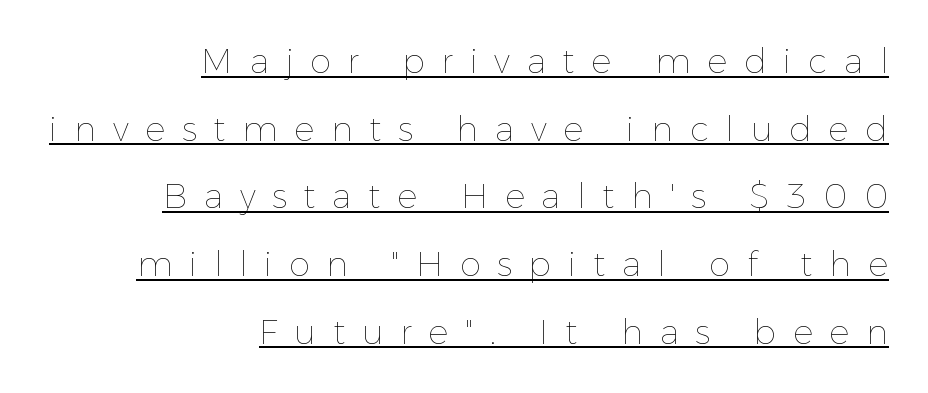
The image shows 34 px thin type, upright; set right-aligned, loose line spacing (1.99x), unusually wide letter spacing (+0.49 em), underlined; a medium x-height.
